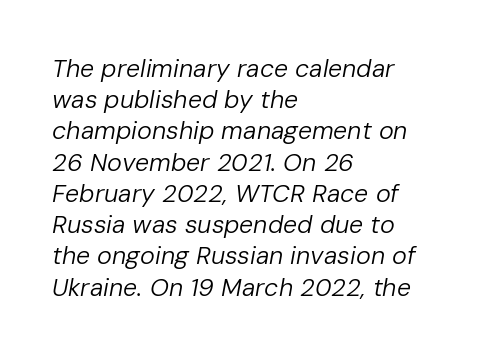
{"italic": "yes", "lean": "right", "slant_degrees": 10, "bold": "no", "underline": "no", "align": "left", "line_spacing": "normal", "line_spacing_ratio": 1.25, "letter_spacing": "normal", "letter_spacing_em": 0.0, "glyph_px": 25}
